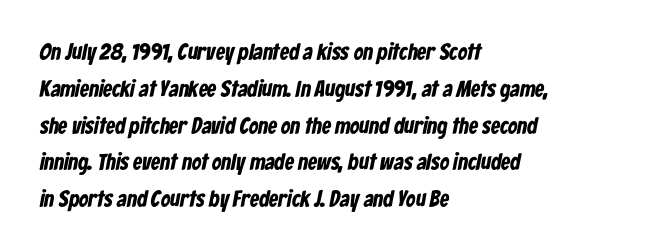
The image shows 23 px bold type; set left-aligned, normal line spacing (1.6x), normal letter spacing, not underlined.
